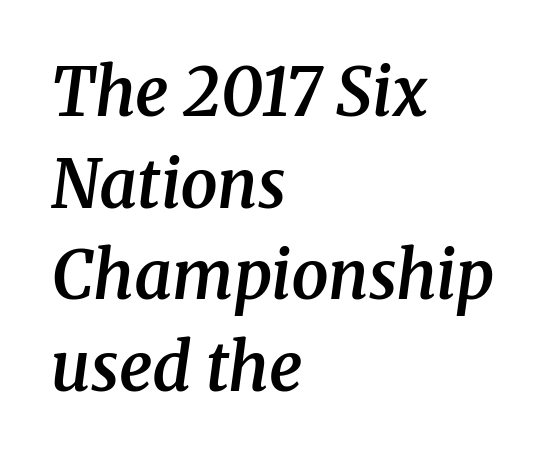
The image shows 66 px semibold serif type, italic (leaning right); set left-aligned, normal line spacing (1.39x), normal letter spacing, not underlined; medium stroke contrast and a medium x-height.
